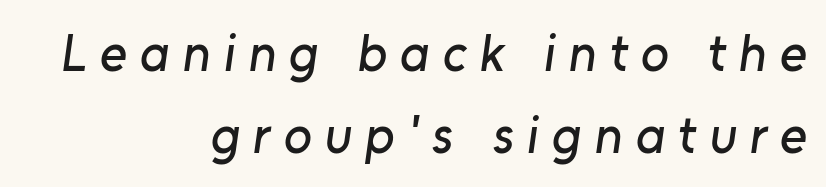
The string is rendered with underlining switched off. The gaps between neighbouring characters are conspicuously large. Here the designer chose a conventional face with non-uniform glyph widths. Type style note: lacks serifs. The rag falls on the left side of this text block. The lines sit at an ordinary, default distance from one another.
